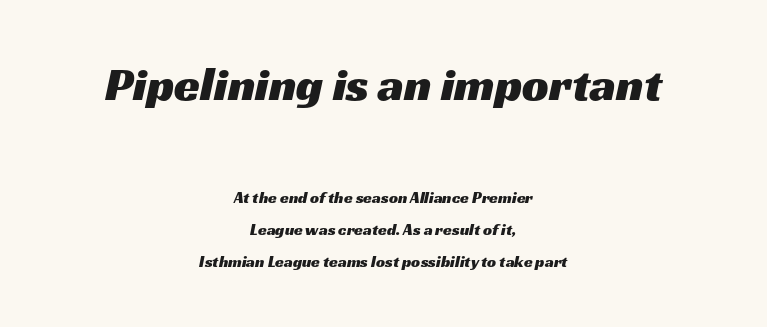
Q: Is the typeface a serif or a sans-serif typeface? A: Sans-serif.
Q: Is the text underlined? A: No.
Q: How is the paragraph aligned? A: Centered.
Q: Is the spacing between letters normal or unusually wide? A: Normal.
Q: Is the spacing between lines tight, normal or loose? A: Loose.
Q: Which block of text is set in a larger size, the first (top) or the second (bottom)? A: The first (top) one.
Q: Width (condensed, normal, or wide)? A: Wide.
Q: Stroke contrast? A: Medium.
Q: x-height? A: Medium.
Q: Monospaced? A: No.
